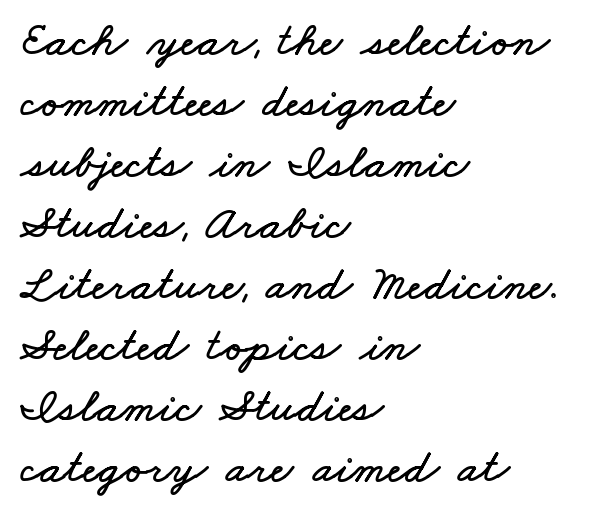
{"width": "wide", "stroke_contrast": "low", "x_height": "small", "monospaced": "no", "underline": "no", "align": "left", "line_spacing": "normal", "line_spacing_ratio": 1.27, "letter_spacing": "normal", "letter_spacing_em": 0.0, "glyph_px": 48}
